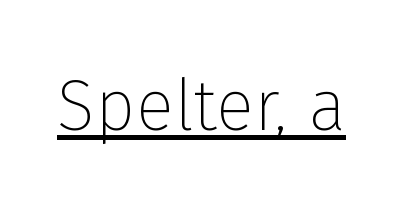
Q: Is the text bold? A: No.
Q: Is the text italic (slanted)? A: No, it is upright.
Q: Is the typeface a serif or a sans-serif typeface? A: Sans-serif.
Q: Is the text underlined? A: Yes.
Q: Is the spacing between letters normal or unusually wide? A: Normal.
Q: Width (condensed, normal, or wide)? A: Normal.
Q: Stroke contrast? A: Low.
Q: x-height? A: Medium.
Q: Monospaced? A: No.
